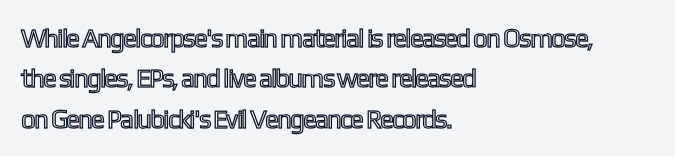
{"italic": "no", "underline": "no", "align": "left", "line_spacing": "normal", "line_spacing_ratio": 1.55, "letter_spacing": "normal", "letter_spacing_em": 0.0, "glyph_px": 26}
